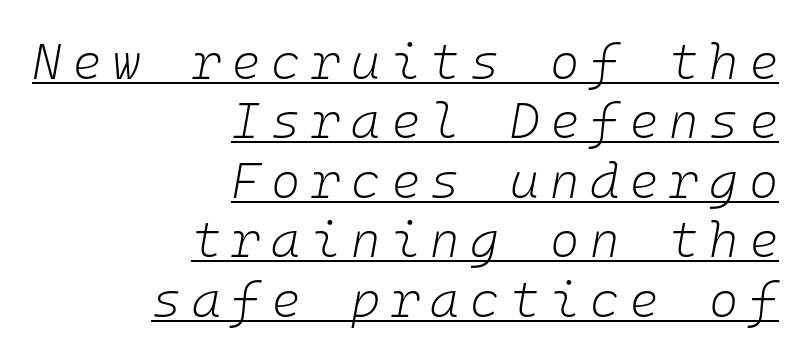
{"italic": "yes", "lean": "right", "slant_degrees": 10, "bold": "no", "weight": "light", "width": "normal", "stroke_contrast": "low", "x_height": "medium", "underline": "yes", "align": "right", "line_spacing_ratio": 1.19, "letter_spacing": "wide", "letter_spacing_em": 0.21, "glyph_px": 50}
